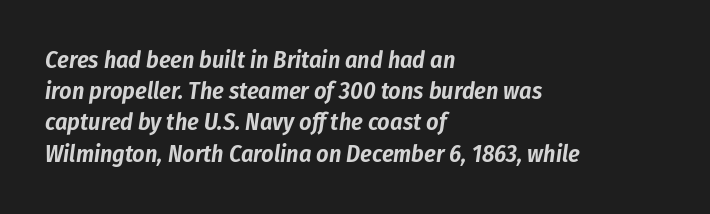
Q: Is the text italic (slanted)? A: Yes, it leans right by about 8 degrees.
Q: Is the text underlined? A: No.
Q: How is the paragraph aligned? A: Left-aligned.
Q: Is the spacing between letters normal or unusually wide? A: Normal.
Q: Is the spacing between lines tight, normal or loose? A: Normal.
